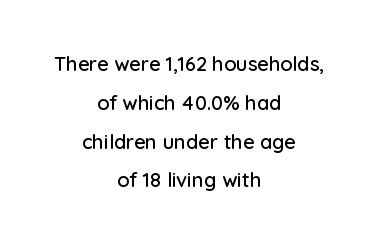
Q: Is the text italic (slanted)? A: No, it is upright.
Q: Is the text underlined? A: No.
Q: How is the paragraph aligned? A: Centered.
Q: Is the spacing between letters normal or unusually wide? A: Normal.
Q: Is the spacing between lines tight, normal or loose? A: Loose.
